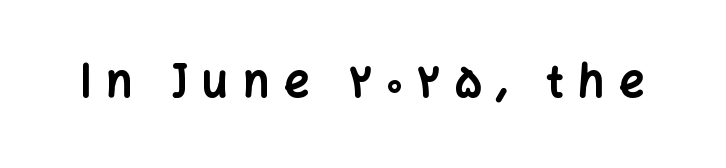
{"serif": "no", "italic": "no", "bold": "yes", "weight": "bold", "width": "normal", "stroke_contrast": "low", "x_height": "medium", "monospaced": "no", "underline": "no", "letter_spacing": "wide", "letter_spacing_em": 0.32, "glyph_px": 45}
